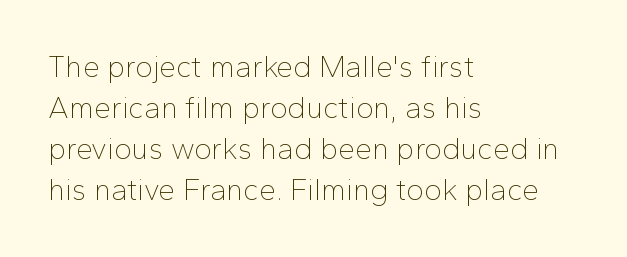
{"serif": "no", "italic": "no", "bold": "no", "weight": "thin", "width": "normal", "stroke_contrast": "low", "x_height": "medium", "monospaced": "no", "underline": "no", "align": "left", "line_spacing": "normal", "line_spacing_ratio": 1.37, "letter_spacing": "normal", "letter_spacing_em": 0.0, "glyph_px": 30}
